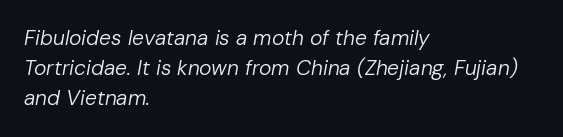
The foot of each line stays bare and open. The lettering tilts uniformly, giving the passage an italic look. The rendering anchors every line to the left-hand side. Whoever set this chose a conventional vertical rhythm. Unbolded letterforms with no extra heft.
